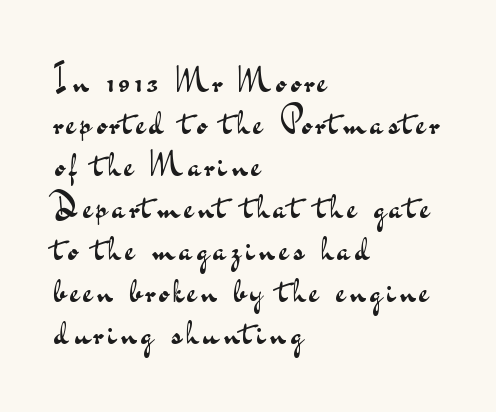
Q: Is the text bold? A: No.
Q: Is the text italic (slanted)? A: Yes.
Q: Is the typeface a serif or a sans-serif typeface? A: Sans-serif.
Q: Is the text underlined? A: No.
Q: How is the paragraph aligned? A: Left-aligned.
Q: Width (condensed, normal, or wide)? A: Wide.
Q: Stroke contrast? A: Medium.
Q: x-height? A: Small.
Q: Monospaced? A: No.
